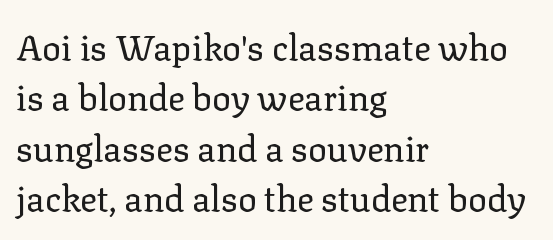
{"serif": "yes", "italic": "no", "bold": "no", "weight": "regular", "width": "normal", "stroke_contrast": "low", "x_height": "medium", "monospaced": "no", "underline": "no", "align": "left", "line_spacing": "normal", "line_spacing_ratio": 1.44, "letter_spacing": "normal", "letter_spacing_em": 0.0, "glyph_px": 35}
